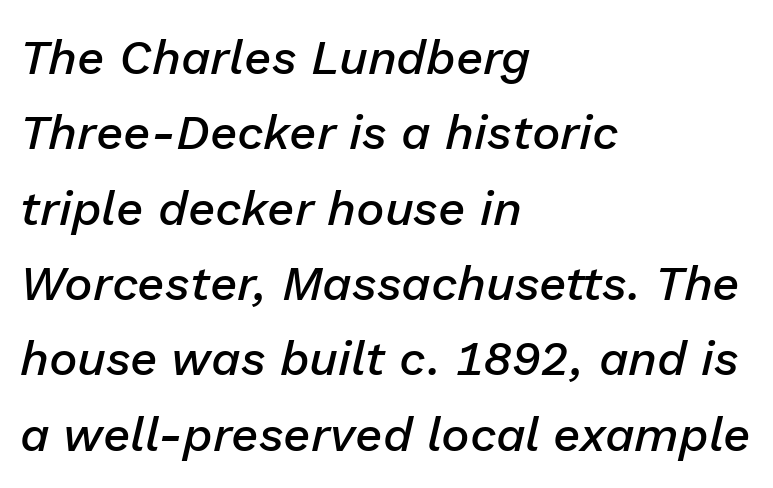
The image shows 48 px semibold type, italic (leaning right); set left-aligned, normal line spacing (1.57x), normal letter spacing, not underlined; low stroke contrast and a medium x-height.
